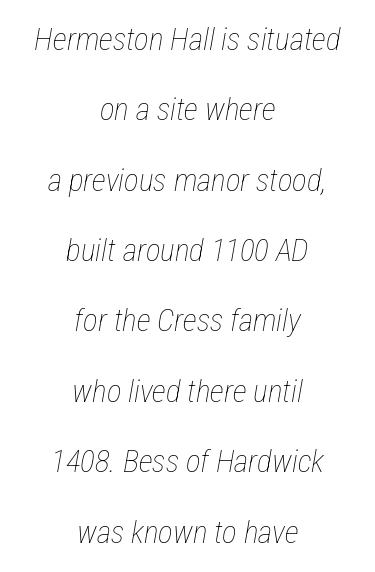
{"italic": "yes", "lean": "right", "slant_degrees": 12, "bold": "no", "weight": "thin", "width": "condensed", "stroke_contrast": "low", "x_height": "medium", "monospaced": "no", "underline": "no", "align": "center", "line_spacing": "loose", "line_spacing_ratio": 2.27, "letter_spacing": "normal", "letter_spacing_em": 0.0, "glyph_px": 31}
